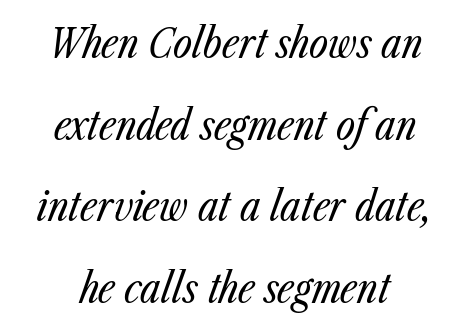
The image shows 41 px regular-weight, condensed type, italic (leaning right); set centered, loose line spacing (1.99x), normal letter spacing, not underlined; low stroke contrast and a medium x-height.
